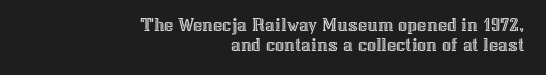
Ordinary non-slanted type is in use. These lines stack with their right ends in a neat column. Regarding leading, the lines here are crowded together. Compared with typical body copy, the letter spacing here is the same. This rendering features lettering with no underline.
